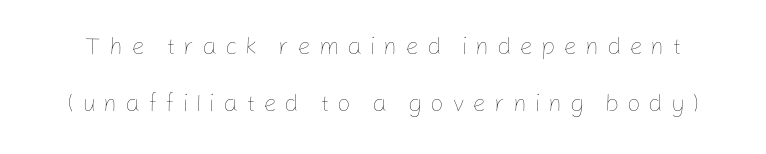
{"italic": "no", "bold": "no", "underline": "no", "line_spacing": "loose", "line_spacing_ratio": 2.37, "letter_spacing": "wide", "letter_spacing_em": 0.32, "glyph_px": 24}
